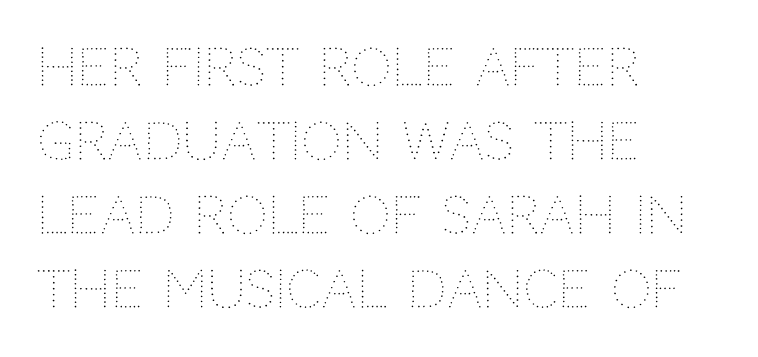
Q: Is the text bold? A: No.
Q: Is the text italic (slanted)? A: No, it is upright.
Q: Is the text underlined? A: No.
Q: How is the paragraph aligned? A: Left-aligned.
Q: Is the spacing between letters normal or unusually wide? A: Normal.
Q: Is the spacing between lines tight, normal or loose? A: Normal.
Q: Width (condensed, normal, or wide)? A: Normal.
Q: Stroke contrast? A: Medium.
Q: x-height? A: Large.
Q: Monospaced? A: No.
